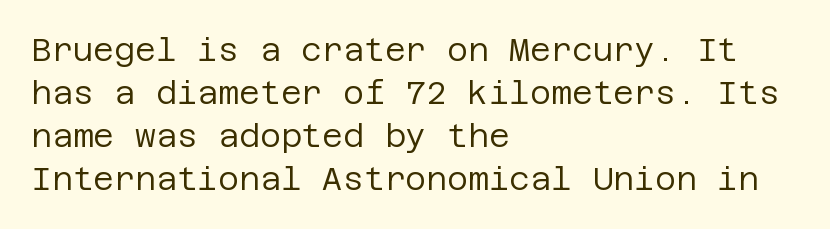
Every row of glyphs begins at an identical x-position on the left. Is the letter spacing exaggerated? No — it looks like the ordinary default. Unlike italic type, these characters show no tilt at all. This rendering features lettering with no underline.
